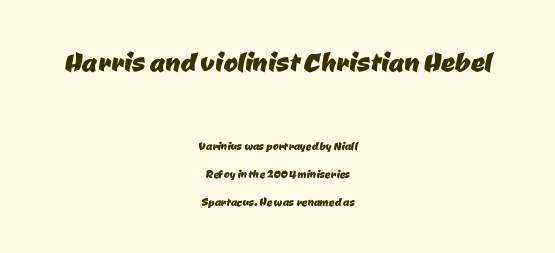
The image shows 34 px sans-serif type; set centered, loose line spacing (1.99x), normal letter spacing, not underlined; the first (top) block is 2.43x larger; low stroke contrast and a medium x-height.
